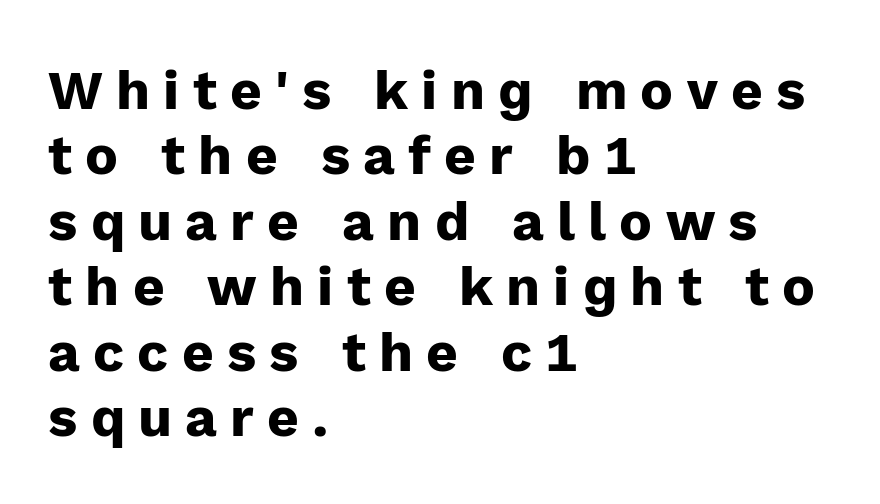
Italic? Not at all — the glyphs are vertical. Chunky letters — that's bold for sure. A typesetter would call this proportional, since set widths differ per character. The tracking reads as deliberately expanded to a designer's eye. Type without underlining. The compositor pushed each line to the left boundary.
